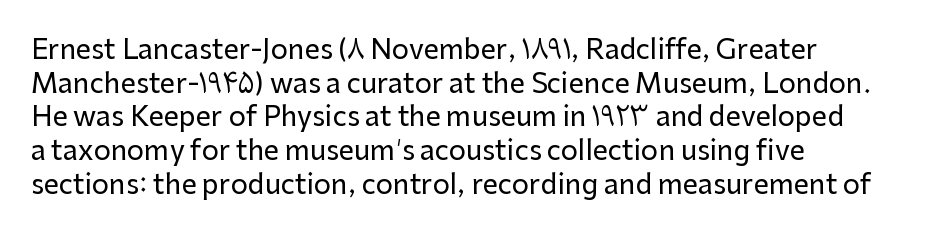
The image shows 27 px text type, upright; set left-aligned, normal line spacing (1.25x), normal letter spacing, not underlined.
